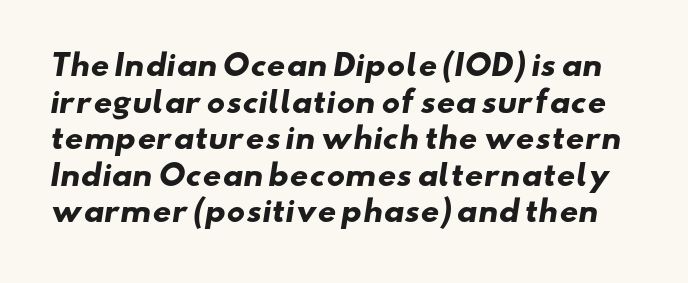
A sans-serif font was chosen for this passage. Character widths vary here, with narrow letters taking less room than wide ones. Honestly, there is no underline to notice here at all. Successive baselines arrive at the customary interval.
